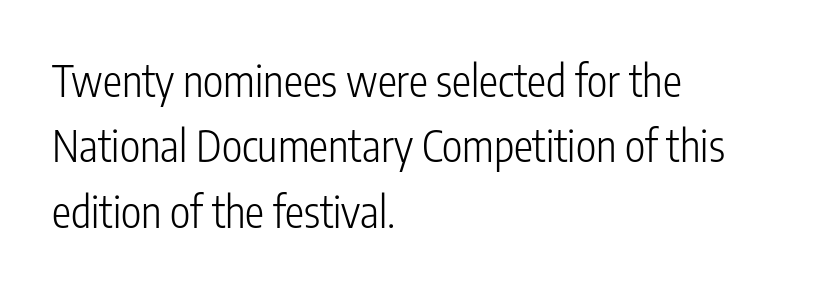
The image shows 43 px light, condensed sans-serif type, upright; set left-aligned, normal line spacing (1.52x), normal letter spacing, not underlined; low stroke contrast and a medium x-height.
